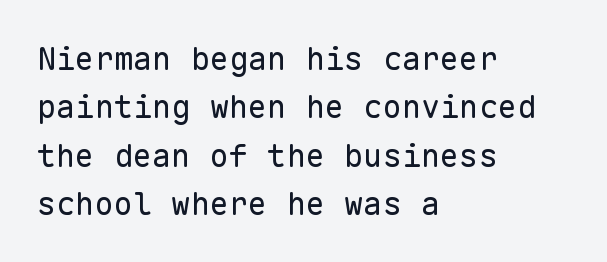
{"serif": "no", "italic": "no", "bold": "no", "weight": "regular", "width": "normal", "stroke_contrast": "low", "x_height": "medium", "monospaced": "yes", "underline": "no", "align": "left", "line_spacing": "normal", "line_spacing_ratio": 1.51, "letter_spacing": "normal", "letter_spacing_em": 0.0, "glyph_px": 32}
